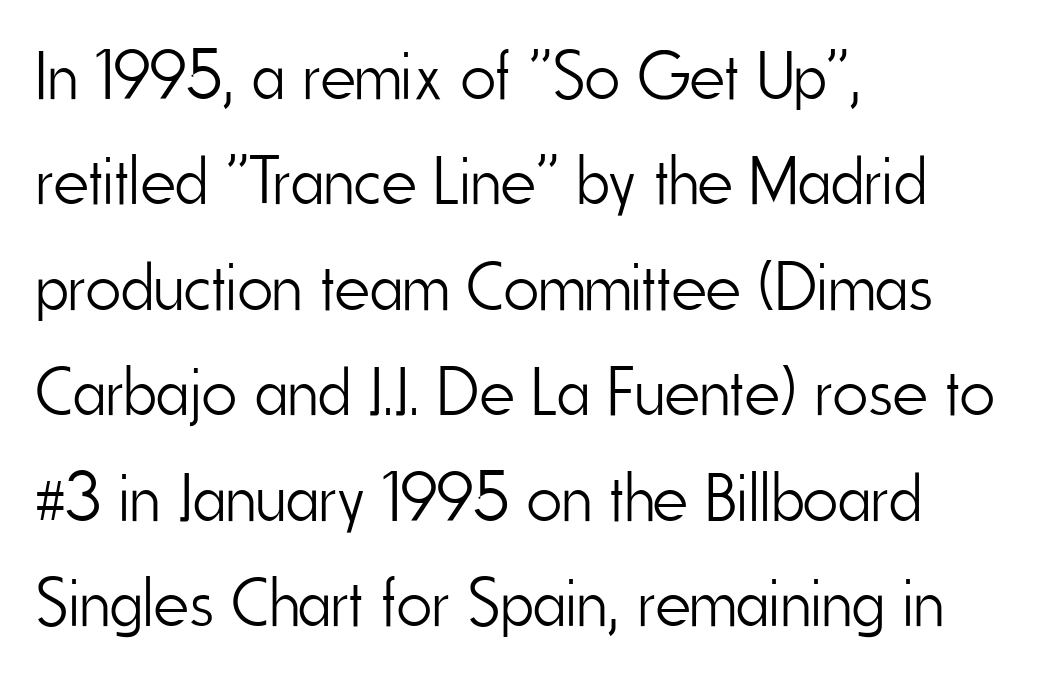
Q: Is the text bold? A: No.
Q: Is the text italic (slanted)? A: No, it is upright.
Q: Is the typeface a serif or a sans-serif typeface? A: Sans-serif.
Q: Is the text underlined? A: No.
Q: How is the paragraph aligned? A: Left-aligned.
Q: Is the spacing between letters normal or unusually wide? A: Normal.
Q: Is the spacing between lines tight, normal or loose? A: Normal.
Q: Width (condensed, normal, or wide)? A: Condensed.
Q: Stroke contrast? A: Low.
Q: x-height? A: Small.
Q: Monospaced? A: No.
